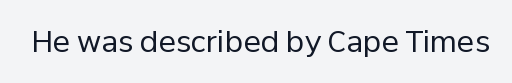
Q: Is the text bold? A: No.
Q: Is the text italic (slanted)? A: No, it is upright.
Q: Is the typeface a serif or a sans-serif typeface? A: Sans-serif.
Q: Is the text underlined? A: No.
Q: Is the spacing between letters normal or unusually wide? A: Normal.
Q: Width (condensed, normal, or wide)? A: Normal.
Q: Stroke contrast? A: Low.
Q: x-height? A: Medium.
Q: Monospaced? A: No.
